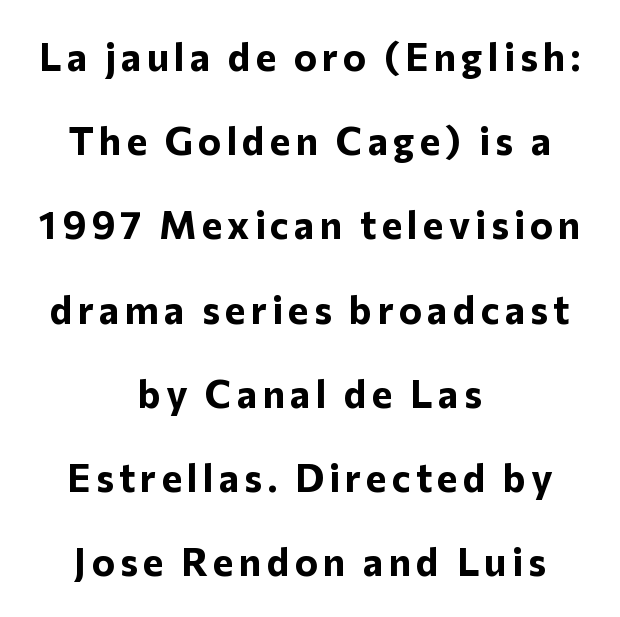
The image shows 39 px bold sans-serif type, upright; set centered, loose line spacing (2.16x), not underlined; low stroke contrast and a medium x-height.
